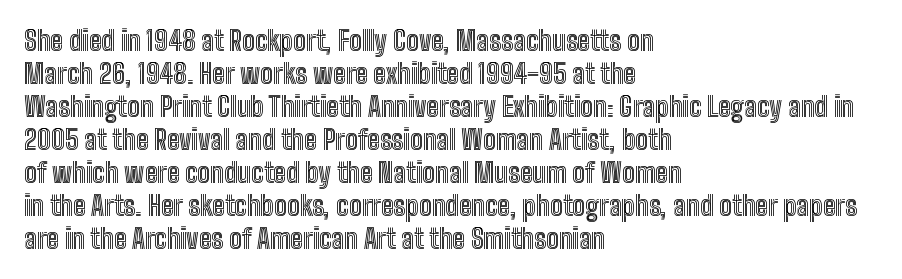
Q: Is the text italic (slanted)? A: No, it is upright.
Q: Is the text underlined? A: No.
Q: How is the paragraph aligned? A: Left-aligned.
Q: Is the spacing between letters normal or unusually wide? A: Normal.
